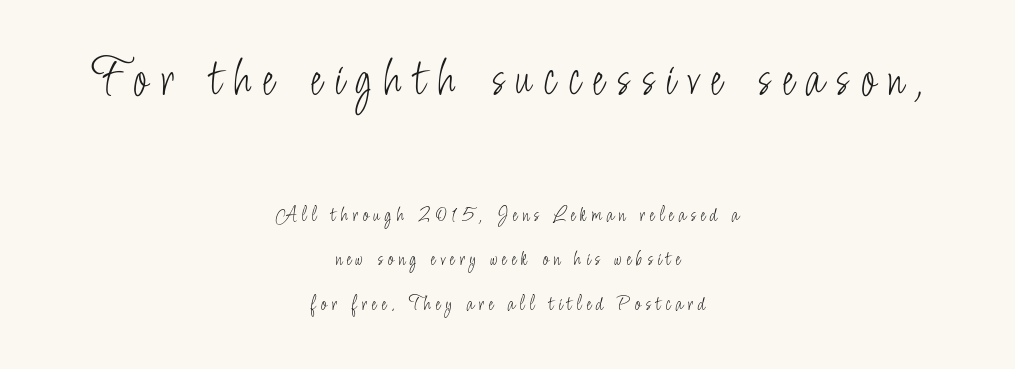
Q: Is the text bold? A: No.
Q: Is the text italic (slanted)? A: Yes.
Q: Is the typeface a serif or a sans-serif typeface? A: Sans-serif.
Q: Is the text underlined? A: No.
Q: How is the paragraph aligned? A: Centered.
Q: Is the spacing between letters normal or unusually wide? A: Unusually wide.
Q: Is the spacing between lines tight, normal or loose? A: Loose.
Q: Which block of text is set in a larger size, the first (top) or the second (bottom)? A: The first (top) one.
Q: Width (condensed, normal, or wide)? A: Condensed.
Q: Stroke contrast? A: Low.
Q: x-height? A: Small.
Q: Monospaced? A: No.
